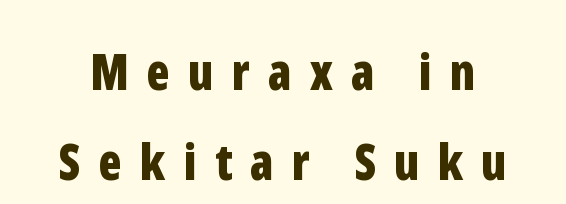
Q: Is the text bold? A: Yes.
Q: Is the text italic (slanted)? A: No, it is upright.
Q: Is the typeface a serif or a sans-serif typeface? A: Sans-serif.
Q: Is the text underlined? A: No.
Q: Is the spacing between letters normal or unusually wide? A: Unusually wide.
Q: Width (condensed, normal, or wide)? A: Condensed.
Q: Stroke contrast? A: Low.
Q: x-height? A: Medium.
Q: Monospaced? A: No.
